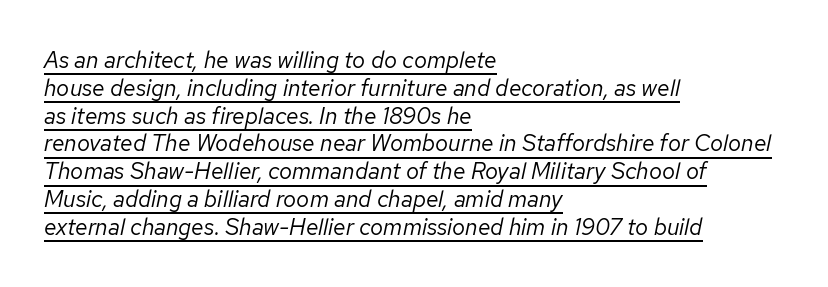
The image shows 23 px text type, italic (leaning right); set left-aligned, line spacing 1.21x, normal letter spacing, underlined.
